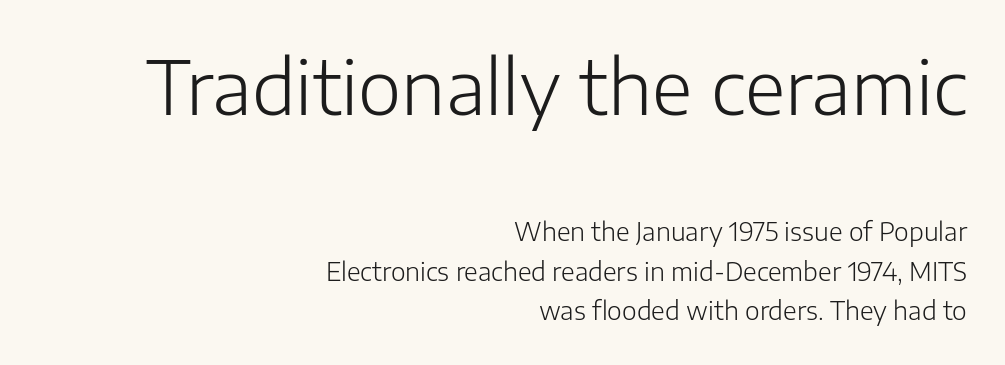
Note the varied advance widths — an 'i' is clearly narrower than an 'm'. The lettering holds an erect, upright posture throughout. The weight tops out at a normal text grade. The designer gave the opening block more size than the closing block. Teacher's note: observe the even right margin — that is flush-right alignment. Only glyphs here, with clear space below each row.
